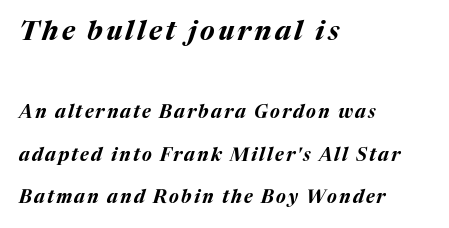
{"italic": "yes", "lean": "right", "slant_degrees": 17, "bold": "yes", "underline": "no", "align": "left", "line_spacing": "loose", "line_spacing_ratio": 2.36, "larger_block": "first", "size_ratio": 1.5, "glyph_px": 27}
